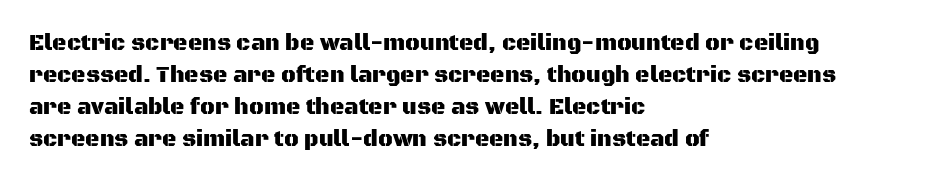
These lines were composed using upright roman letters. If you drew a ruler down the left edge, every line would touch it. In terms of leading, this rendering sits right in the middle. These lines keep a tight, regular rhythm from letter to letter. The glyphs are unaccompanied by any horizontal stroke below them.
